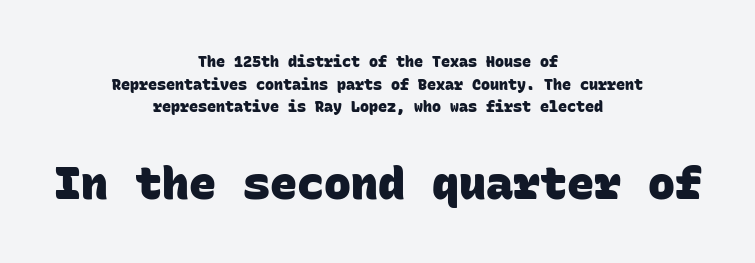
The image shows 45 px heavy sans-serif type, monospaced; set centered, normal line spacing (1.51x), normal letter spacing, not underlined; the second (bottom) block is 3.0x larger; low stroke contrast and a large x-height.
